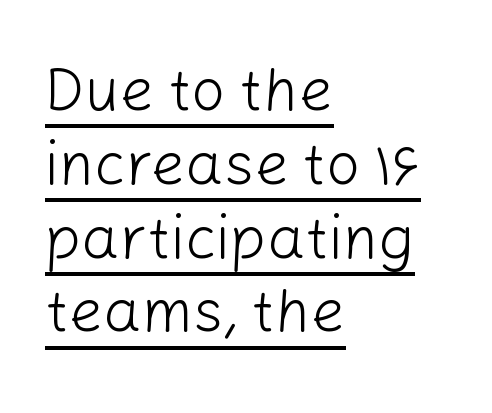
The face used here is proportionally spaced, like ordinary book or web type. Are there feet on the stems? There aren't — it's a sans. A classic flush-left, rag-right setting is used for this passage. Vertical stems look standard width or narrower in stroke.
